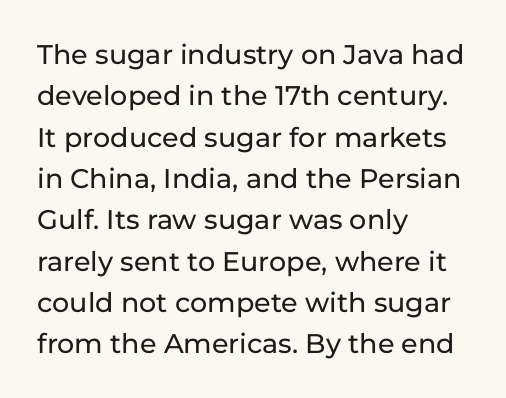
Q: Is the text italic (slanted)? A: No, it is upright.
Q: Is the text underlined? A: No.
Q: How is the paragraph aligned? A: Left-aligned.
Q: Is the spacing between letters normal or unusually wide? A: Normal.
Q: Is the spacing between lines tight, normal or loose? A: Normal.
